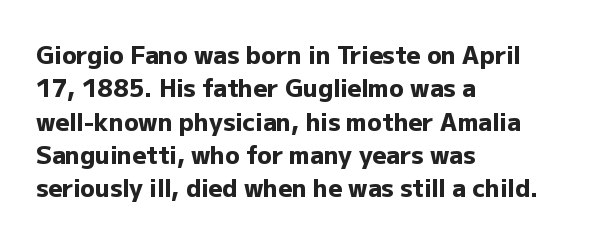
Q: Is the text bold? A: Yes.
Q: Is the text italic (slanted)? A: No, it is upright.
Q: Is the text underlined? A: No.
Q: How is the paragraph aligned? A: Left-aligned.
Q: Is the spacing between letters normal or unusually wide? A: Normal.
Q: Is the spacing between lines tight, normal or loose? A: Normal.
